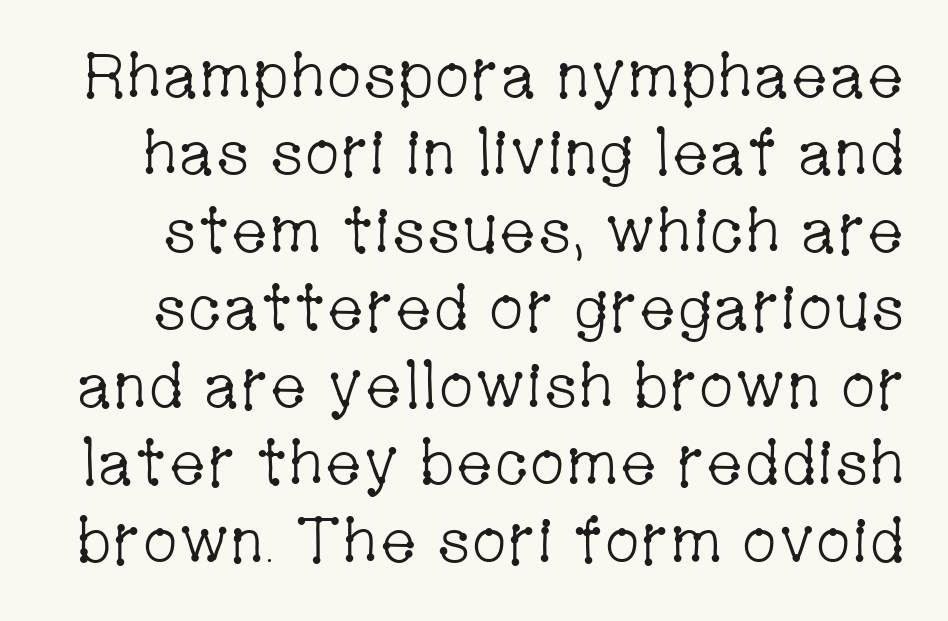
The image shows 63 px light, condensed serif type, upright; set line spacing 1.23x, normal letter spacing, not underlined; low stroke contrast and a medium x-height.
